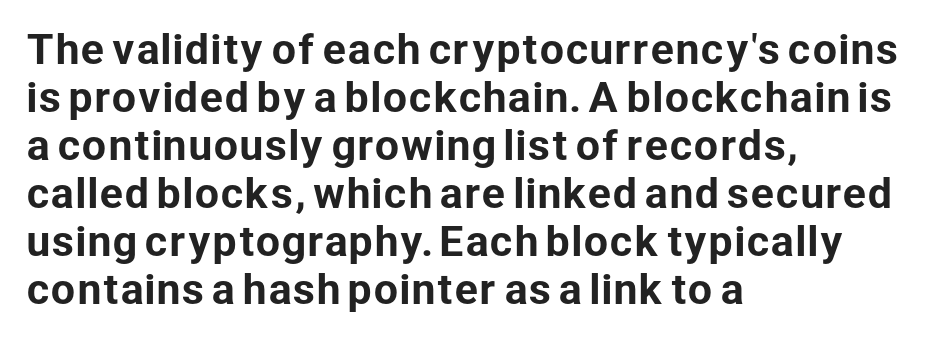
{"serif": "no", "italic": "no", "width": "normal", "stroke_contrast": "low", "x_height": "medium", "monospaced": "no", "underline": "no", "align": "left", "line_spacing_ratio": 1.23, "letter_spacing": "normal", "letter_spacing_em": 0.0, "glyph_px": 39}
